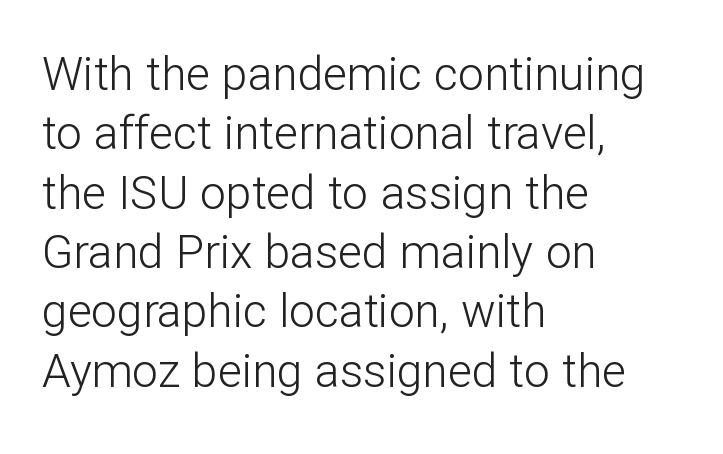
Q: Is the text bold? A: No.
Q: Is the text italic (slanted)? A: No, it is upright.
Q: Is the typeface a serif or a sans-serif typeface? A: Sans-serif.
Q: Is the text underlined? A: No.
Q: How is the paragraph aligned? A: Left-aligned.
Q: Is the spacing between letters normal or unusually wide? A: Normal.
Q: Is the spacing between lines tight, normal or loose? A: Normal.
Q: Width (condensed, normal, or wide)? A: Normal.
Q: Stroke contrast? A: Low.
Q: x-height? A: Medium.
Q: Monospaced? A: No.
